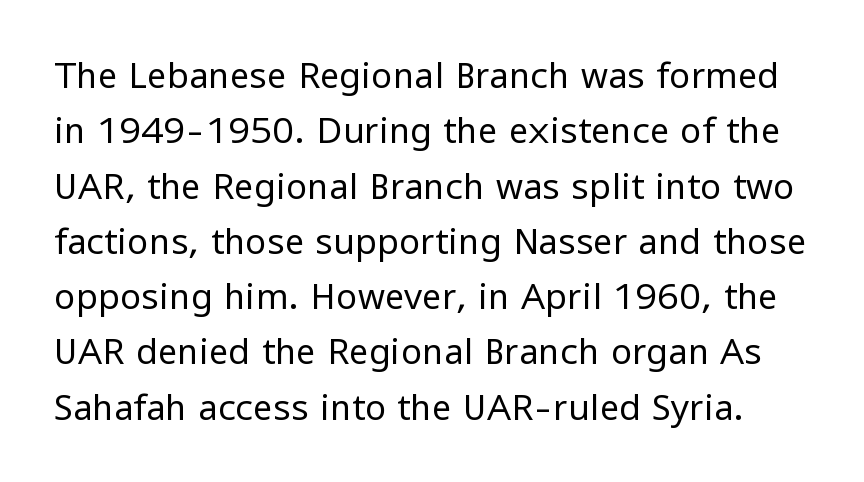
The image shows 35 px regular-weight sans-serif type, upright; set normal line spacing (1.58x), normal letter spacing, not underlined; low stroke contrast and a medium x-height.
